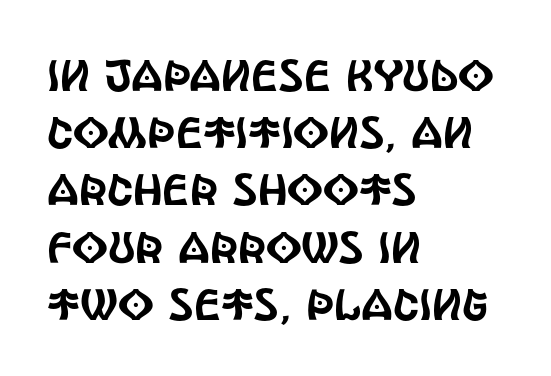
The image shows 44 px condensed sans-serif type, upright; set left-aligned, normal line spacing (1.3x), normal letter spacing, not underlined; a large x-height.
